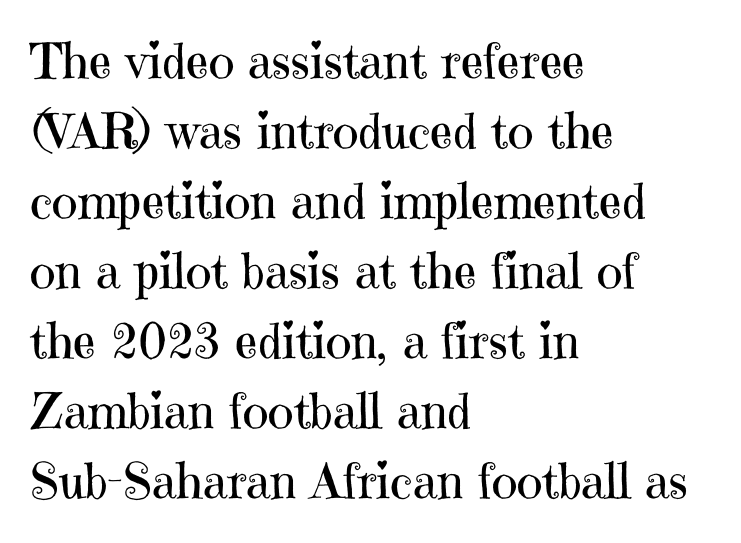
The image shows 49 px regular-weight serif type, upright; set left-aligned, normal line spacing (1.43x), normal letter spacing, not underlined; high stroke contrast and a medium x-height.
